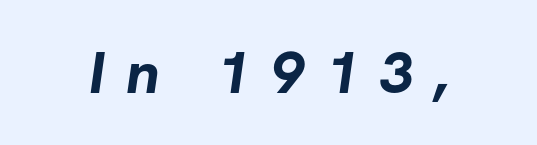
{"serif": "no", "bold": "yes", "weight": "bold", "width": "normal", "stroke_contrast": "low", "x_height": "medium", "monospaced": "no", "underline": "no", "letter_spacing": "wide", "letter_spacing_em": 0.36, "glyph_px": 59}
